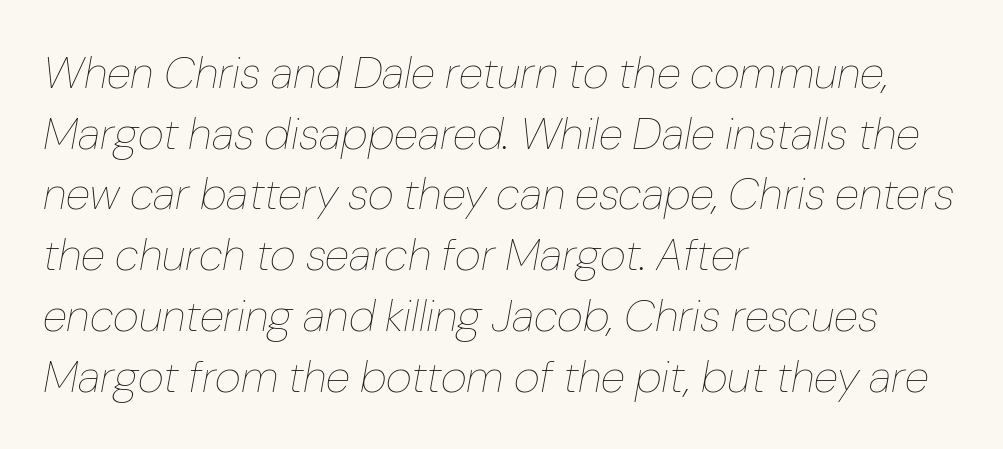
Q: Is the text bold? A: No.
Q: Is the text italic (slanted)? A: Yes, it leans right by about 10 degrees.
Q: Is the text underlined? A: No.
Q: How is the paragraph aligned? A: Left-aligned.
Q: Is the spacing between letters normal or unusually wide? A: Normal.
Q: Is the spacing between lines tight, normal or loose? A: Normal.
Q: Width (condensed, normal, or wide)? A: Normal.
Q: Stroke contrast? A: Low.
Q: x-height? A: Medium.
Q: Monospaced? A: No.
